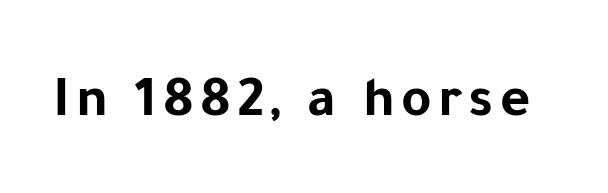
Q: Is the text bold? A: Yes.
Q: Is the text italic (slanted)? A: No, it is upright.
Q: Is the typeface a serif or a sans-serif typeface? A: Sans-serif.
Q: Is the text underlined? A: No.
Q: Width (condensed, normal, or wide)? A: Normal.
Q: Stroke contrast? A: Low.
Q: x-height? A: Medium.
Q: Monospaced? A: No.
